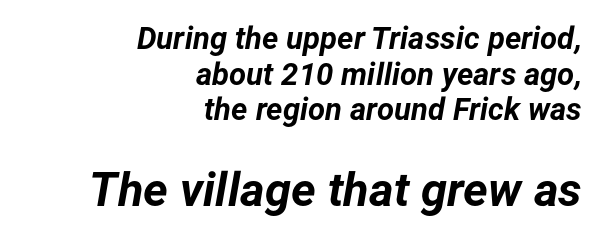
The image shows 47 px bold type, italic (leaning right); set right-aligned, tight line spacing (1.15x), normal letter spacing, not underlined; the second (bottom) block is 1.52x larger; low stroke contrast and a medium x-height.
